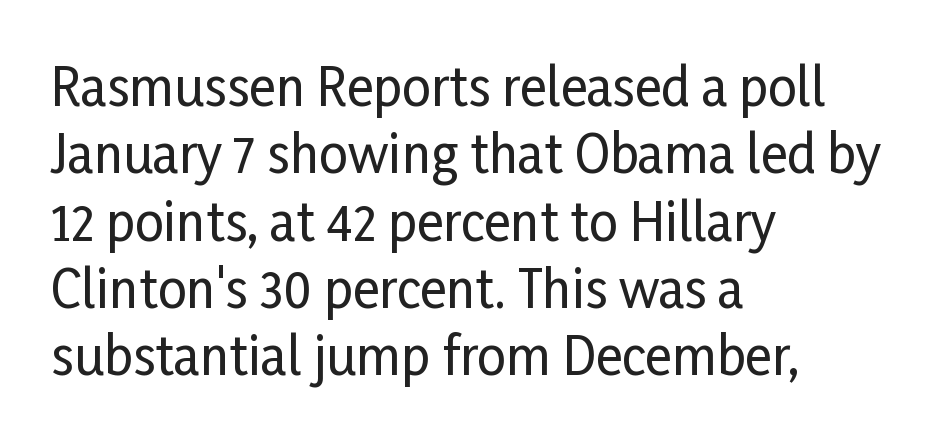
Do the letters lean? They stand straight. Varying glyph widths throughout — classic text-font behaviour. The typeface chosen for these lines omits serifs. Interline gaps are of average width in this sample. This rendering uses left alignment, leaving the right contour irregular. Here the glyphs are tracked normally, forming tight word shapes.
